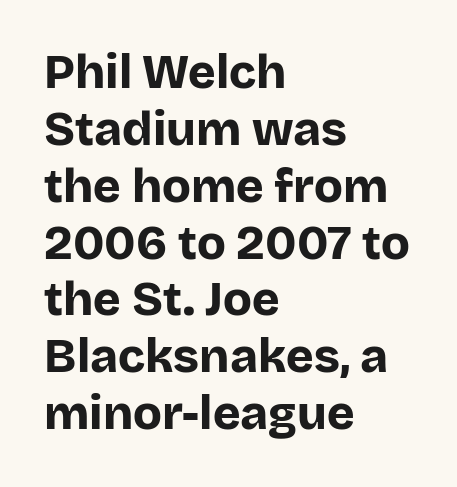
{"serif": "no", "italic": "no", "bold": "yes", "weight": "bold", "width": "normal", "stroke_contrast": "low", "x_height": "large", "monospaced": "no", "underline": "no", "align": "left", "line_spacing_ratio": 1.21, "letter_spacing": "normal", "letter_spacing_em": 0.0, "glyph_px": 47}
